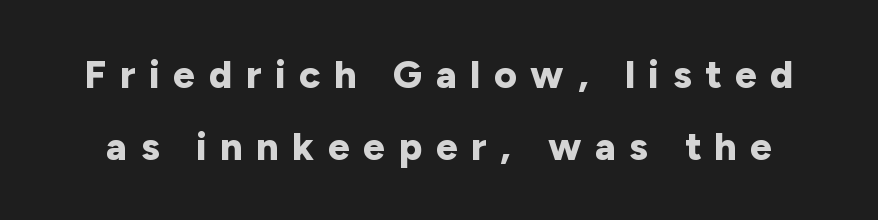
The image shows 39 px bold sans-serif type, upright; set line spacing 1.84x, unusually wide letter spacing (+0.35 em), not underlined; low stroke contrast and a medium x-height.
